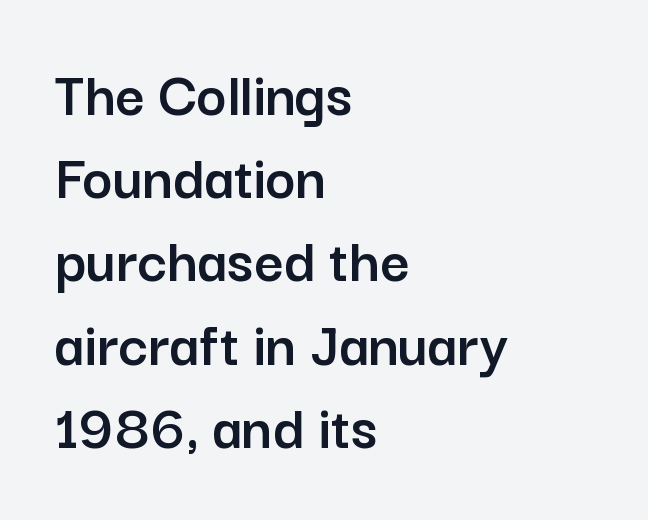
The image shows 64 px sans-serif type, upright; set left-aligned, normal line spacing (1.3x), normal letter spacing, not underlined; low stroke contrast and a medium x-height.
